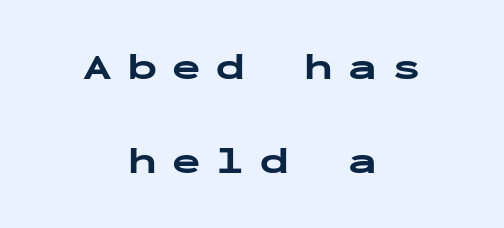
Think of a typewriter: that constant character pitch is what you see here. The strip under each line holds only bare page. Thick stems and heavy bowls — unmistakably bold. Serif or sans? Sans — the stroke terminals are bare. The tracking reads as deliberately expanded to a designer's eye. Summary of vertical rhythm: relaxed, with wide interline spacing.
